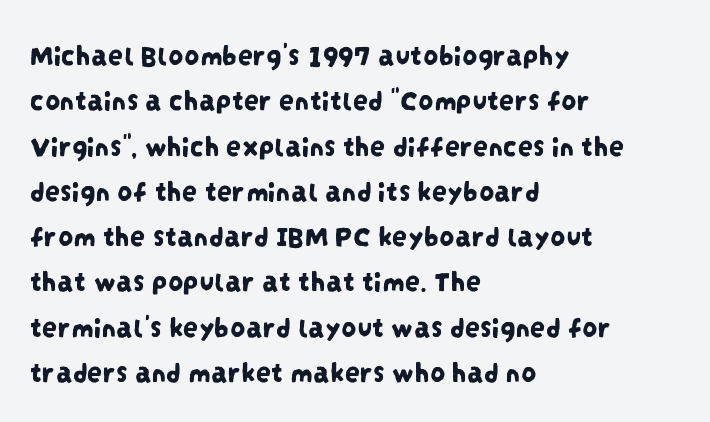
The passage shown is typed in a proportional face where columns would drift. The baseline area is clear. The rag falls on the right side of this text block. Compared with typical body copy, the letter spacing here is the same. Evenly set lines give the paragraph a standard silhouette. The font family rendered here belongs to the sans-serif group.
